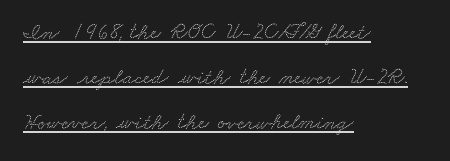
Each line of the rendering has a horizontal stroke beneath the glyphs. Whoever set this chose breathing room over compactness in the vertical rhythm. There is no visible air inserted between adjacent glyphs. If you drew a ruler down the left edge, every line would touch it.
